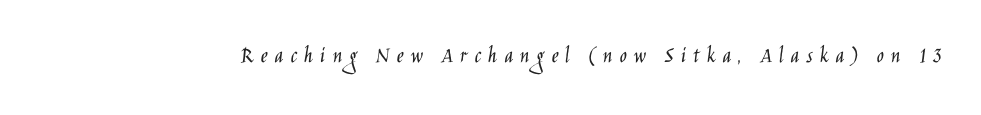
The image shows 24 px text type; set unusually wide letter spacing (+0.29 em), not underlined.
